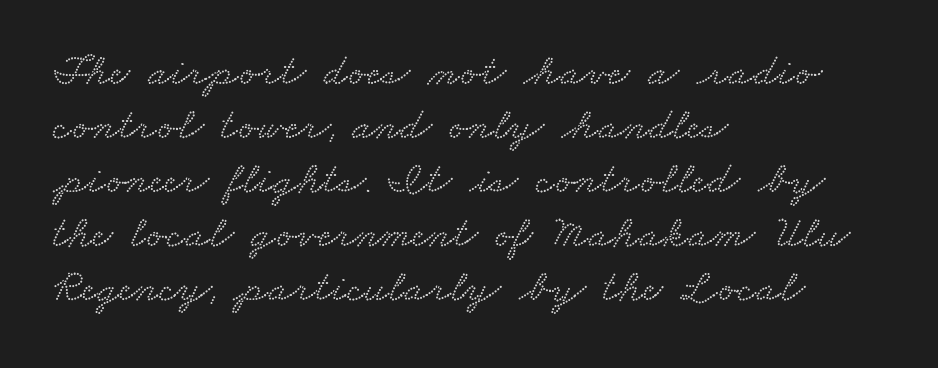
The image shows 45 px wide serif type; set left-aligned, line spacing 1.2x, normal letter spacing, not underlined; low stroke contrast and a small x-height.
